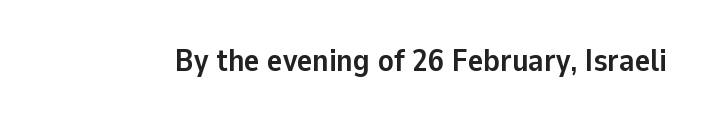
The image shows 32 px semibold sans-serif type, upright; set normal letter spacing, not underlined; low stroke contrast and a medium x-height.
